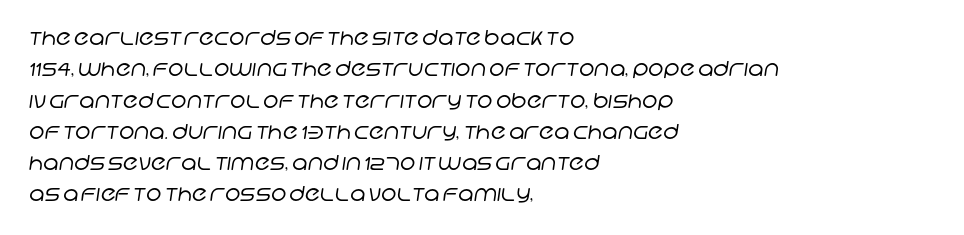
Q: Is the text bold? A: No.
Q: Is the text underlined? A: No.
Q: How is the paragraph aligned? A: Left-aligned.
Q: Is the spacing between letters normal or unusually wide? A: Normal.
Q: Is the spacing between lines tight, normal or loose? A: Normal.
